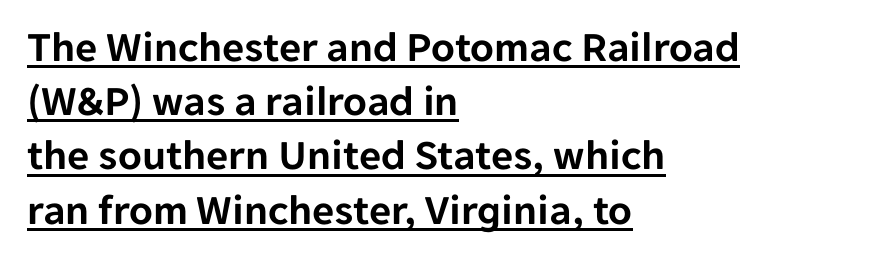
To sum up the face: it is a sans, with no serifs. The face used here is proportionally spaced, like ordinary book or web type. Italic? Not at all — the glyphs are vertical. Does the copy run flush right? No — it runs flush left. Quick note: underline on.
